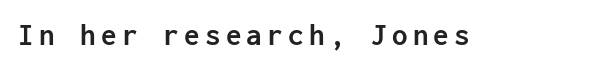
{"serif": "no", "italic": "no", "bold": "yes", "weight": "semibold", "width": "normal", "stroke_contrast": "low", "x_height": "medium", "monospaced": "yes", "underline": "no", "glyph_px": 31}
